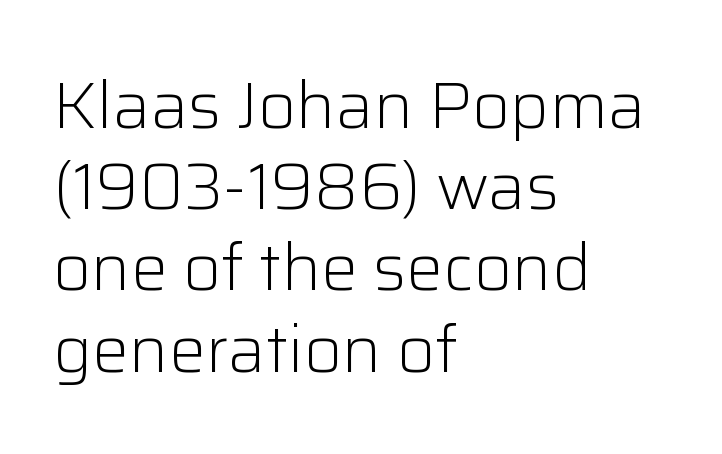
The image shows 66 px light sans-serif type, upright; set left-aligned, line spacing 1.23x, normal letter spacing, not underlined; low stroke contrast and a medium x-height.
